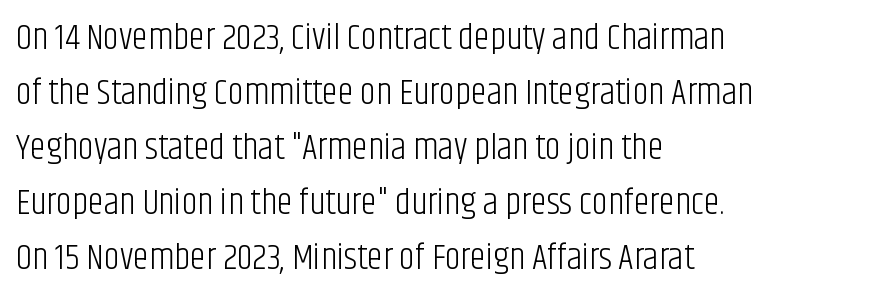
The image shows 36 px light, condensed sans-serif type, upright; set left-aligned, normal line spacing (1.53x), normal letter spacing, not underlined; low stroke contrast and a large x-height.
